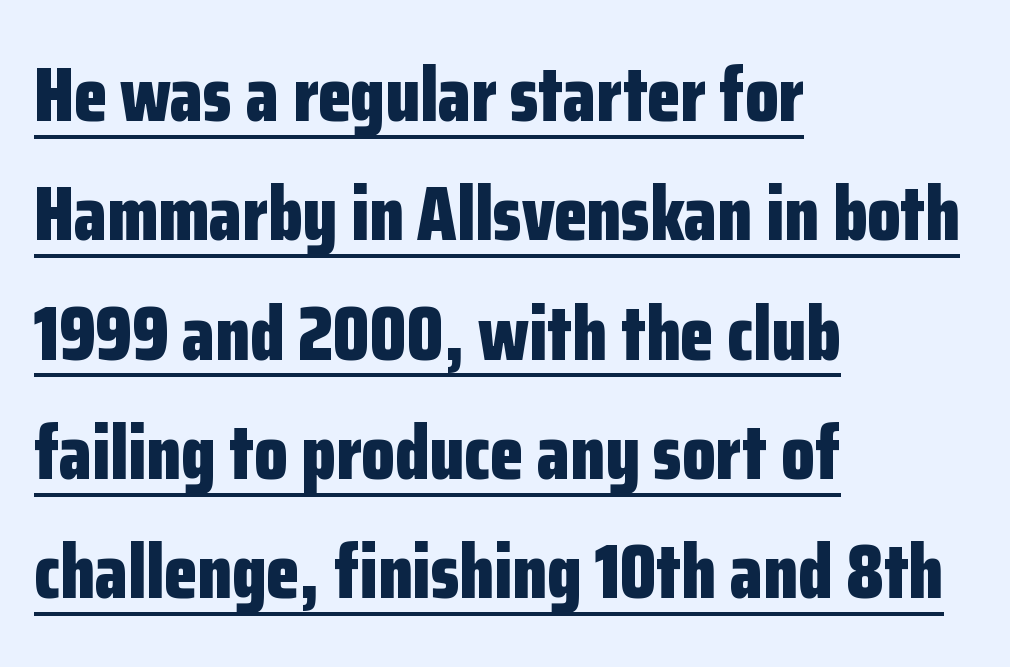
{"serif": "no", "italic": "no", "bold": "yes", "weight": "bold", "width": "condensed", "stroke_contrast": "low", "x_height": "medium", "monospaced": "no", "underline": "yes", "align": "left", "line_spacing": "normal", "line_spacing_ratio": 1.57, "letter_spacing": "normal", "letter_spacing_em": 0.0, "glyph_px": 76}
